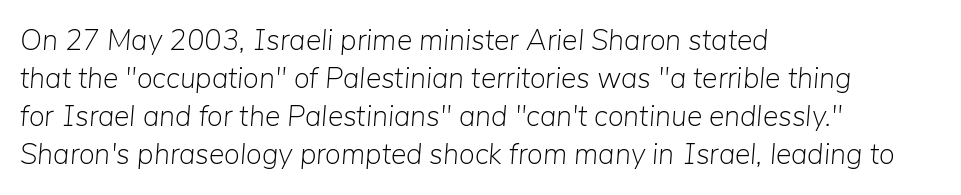
Q: Is the text bold? A: No.
Q: Is the text italic (slanted)? A: Yes, it leans right by about 5 degrees.
Q: Is the text underlined? A: No.
Q: How is the paragraph aligned? A: Left-aligned.
Q: Is the spacing between letters normal or unusually wide? A: Normal.
Q: Is the spacing between lines tight, normal or loose? A: Normal.
Q: Width (condensed, normal, or wide)? A: Normal.
Q: Stroke contrast? A: Low.
Q: x-height? A: Medium.
Q: Monospaced? A: No.
